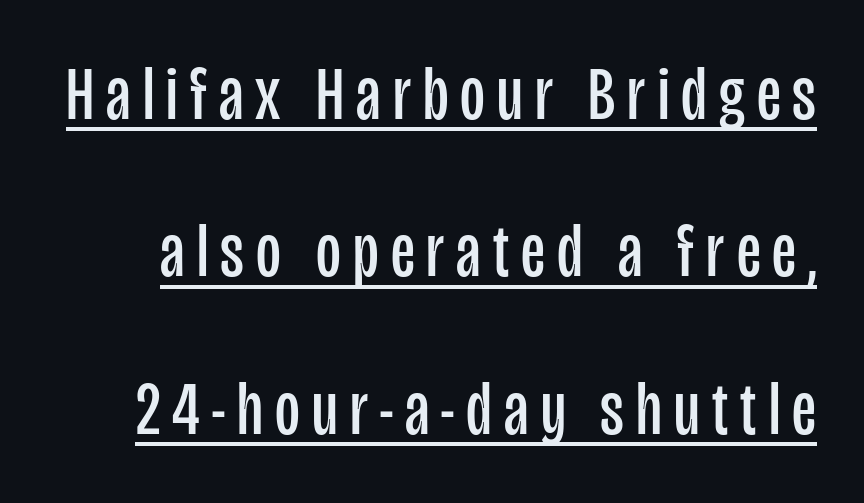
The image shows 76 px regular-weight, condensed sans-serif type, upright; set loose line spacing (2.07x), underlined; low stroke contrast and a large x-height.
